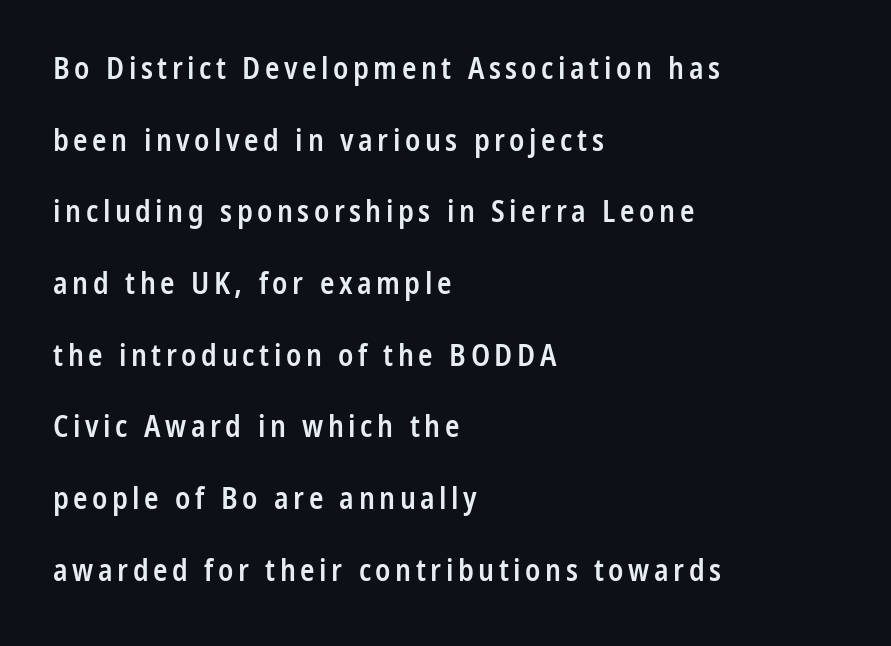
Q: Is the text bold? A: Semi-bold.
Q: Is the text italic (slanted)? A: No, it is upright.
Q: Is the typeface a serif or a sans-serif typeface? A: Sans-serif.
Q: Is the text underlined? A: No.
Q: How is the paragraph aligned? A: Left-aligned.
Q: Is the spacing between lines tight, normal or loose? A: Loose.
Q: Width (condensed, normal, or wide)? A: Condensed.
Q: Stroke contrast? A: Low.
Q: x-height? A: Medium.
Q: Monospaced? A: No.
